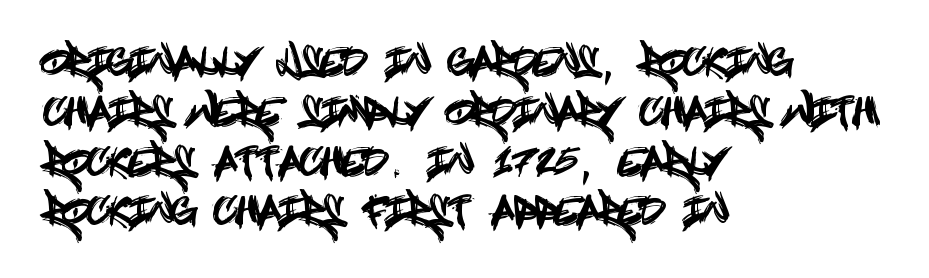
The gap between lines stays unmarked. Regarding leading, the lines here are spaced in the standard way. Does the copy run flush right? No — it runs flush left. The horizontal fit of the characters is conventional and even. Are there feet on the stems? There aren't — it's a sans.
